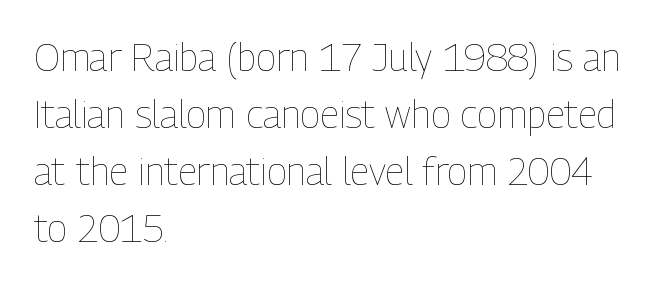
{"italic": "no", "bold": "no", "weight": "thin", "width": "condensed", "stroke_contrast": "low", "x_height": "medium", "monospaced": "no", "underline": "no", "align": "left", "line_spacing": "normal", "line_spacing_ratio": 1.5, "letter_spacing": "normal", "letter_spacing_em": 0.0, "glyph_px": 38}
